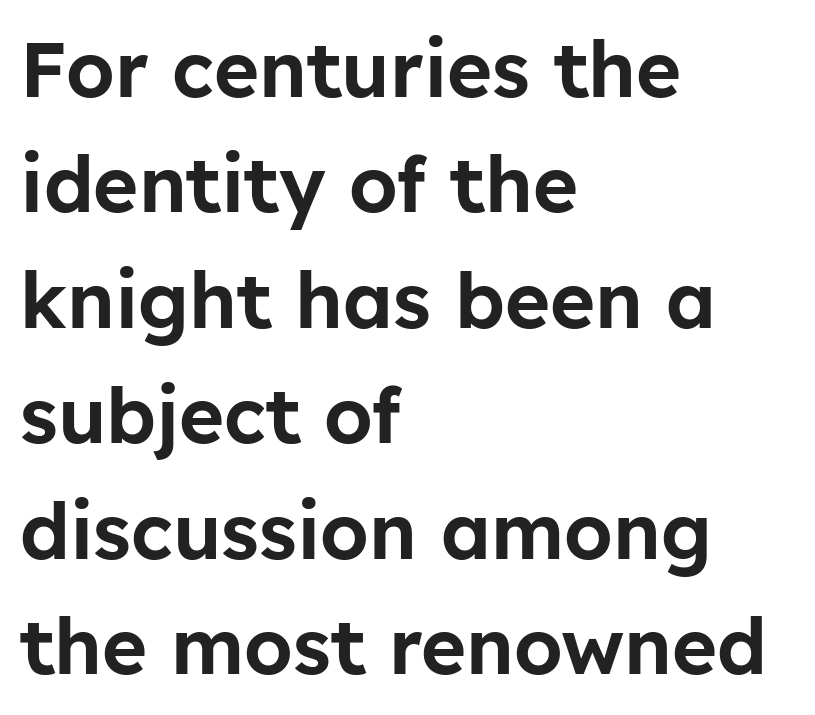
Q: Is the text italic (slanted)? A: No, it is upright.
Q: Is the typeface a serif or a sans-serif typeface? A: Sans-serif.
Q: Is the text underlined? A: No.
Q: How is the paragraph aligned? A: Left-aligned.
Q: Is the spacing between letters normal or unusually wide? A: Normal.
Q: Is the spacing between lines tight, normal or loose? A: Normal.
Q: Width (condensed, normal, or wide)? A: Normal.
Q: Stroke contrast? A: Low.
Q: x-height? A: Medium.
Q: Monospaced? A: No.
